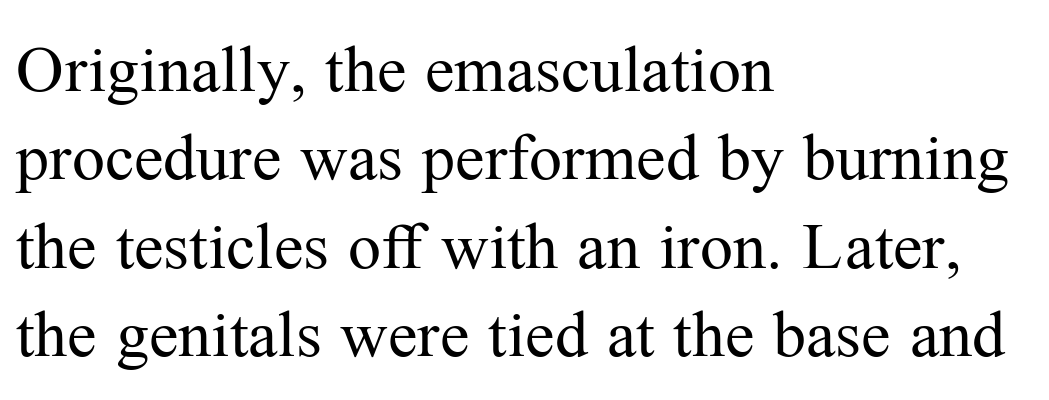
No extra tracking has been applied to these lines. Think of a printed novel: that variable character pitch is what you see here. These lines are composed in type with serifs. This sample uses an upright cut, with every glyph sitting square on the baseline.
